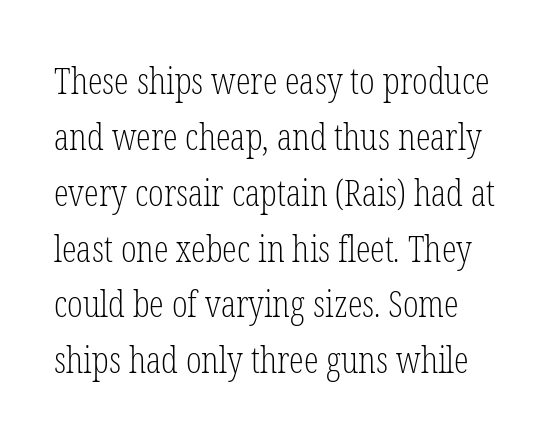
Is this a sans? No — the strokes have serifs. Notice how descenders clear the ascenders below comfortably — that's standard leading. Rule under the text: the space is simply empty. Is the type heavy? It reads as light-to-regular instead.
